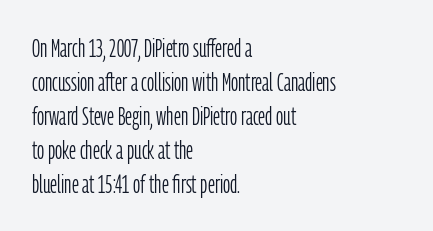
Q: Is the text bold? A: No.
Q: Is the text italic (slanted)? A: No, it is upright.
Q: Is the text underlined? A: No.
Q: How is the paragraph aligned? A: Left-aligned.
Q: Is the spacing between letters normal or unusually wide? A: Normal.
Q: Is the spacing between lines tight, normal or loose? A: Normal.
